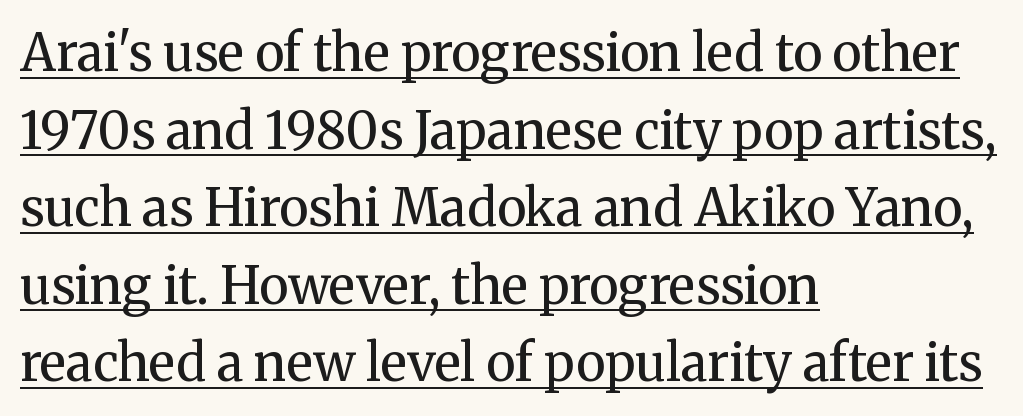
Q: Is the text bold? A: No.
Q: Is the text italic (slanted)? A: No, it is upright.
Q: Is the typeface a serif or a sans-serif typeface? A: Serif.
Q: Is the text underlined? A: Yes.
Q: How is the paragraph aligned? A: Left-aligned.
Q: Is the spacing between letters normal or unusually wide? A: Normal.
Q: Is the spacing between lines tight, normal or loose? A: Normal.
Q: Width (condensed, normal, or wide)? A: Normal.
Q: Stroke contrast? A: Medium.
Q: x-height? A: Medium.
Q: Monospaced? A: No.
